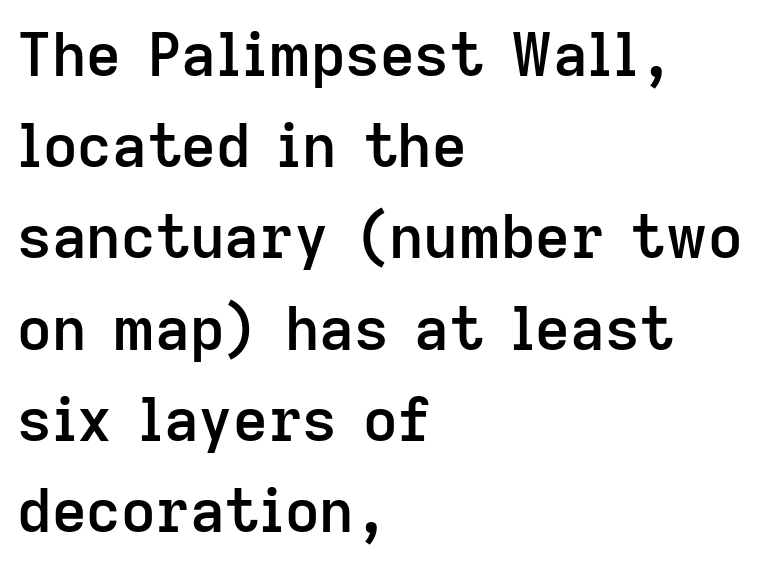
{"serif": "no", "italic": "no", "bold": "semi", "weight": "semibold", "width": "normal", "stroke_contrast": "low", "x_height": "medium", "monospaced": "no", "underline": "no", "align": "left", "line_spacing": "normal", "line_spacing_ratio": 1.52, "letter_spacing": "normal", "letter_spacing_em": 0.0, "glyph_px": 60}
